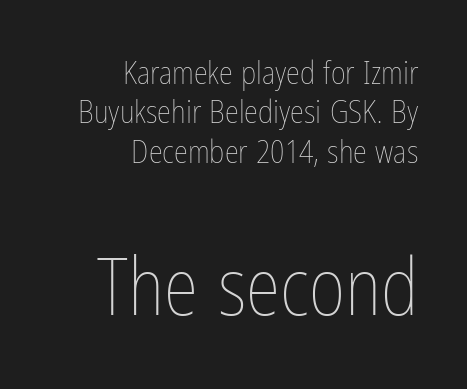
{"italic": "no", "bold": "no", "weight": "thin", "width": "condensed", "stroke_contrast": "low", "x_height": "medium", "monospaced": "no", "underline": "no", "align": "right", "line_spacing_ratio": 1.23, "letter_spacing": "normal", "letter_spacing_em": 0.0, "larger_block": "second", "size_ratio": 2.47, "glyph_px": 79}
